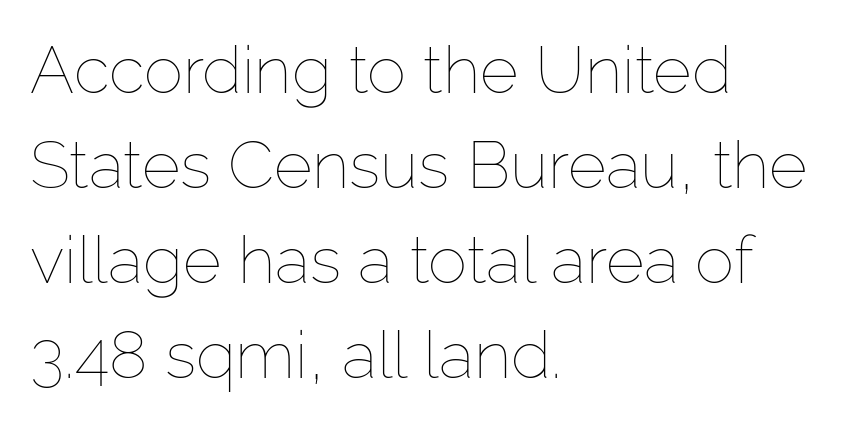
Q: Is the text bold? A: No.
Q: Is the text italic (slanted)? A: No, it is upright.
Q: Is the text underlined? A: No.
Q: How is the paragraph aligned? A: Left-aligned.
Q: Is the spacing between letters normal or unusually wide? A: Normal.
Q: Is the spacing between lines tight, normal or loose? A: Normal.
Q: Width (condensed, normal, or wide)? A: Normal.
Q: Stroke contrast? A: Low.
Q: x-height? A: Medium.
Q: Monospaced? A: No.
